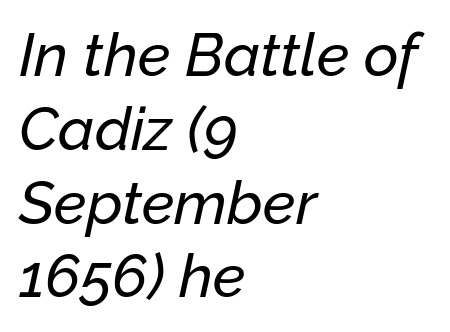
Standard letterfit; no display-style spreading of the glyphs. Short and long lines alike share a common starting point at left. These lines were composed using italics. A typesetter would call this proportional, since set widths differ per character.
